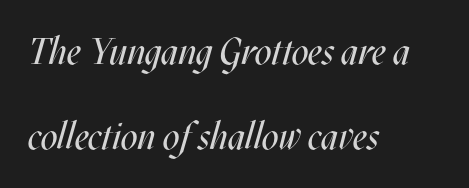
The image shows 37 px regular-weight, condensed type, italic (leaning right); set left-aligned, loose line spacing (2.3x), normal letter spacing, not underlined; medium stroke contrast and a large x-height.
